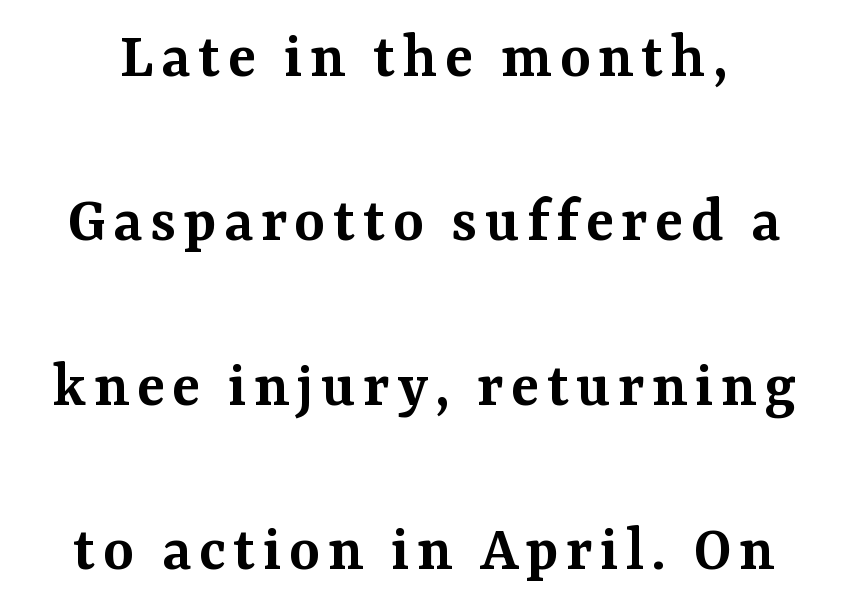
Q: Is the text bold? A: Semi-bold.
Q: Is the text italic (slanted)? A: No, it is upright.
Q: Is the typeface a serif or a sans-serif typeface? A: Serif.
Q: Is the text underlined? A: No.
Q: Is the spacing between lines tight, normal or loose? A: Loose.
Q: Width (condensed, normal, or wide)? A: Normal.
Q: Stroke contrast? A: Medium.
Q: x-height? A: Medium.
Q: Monospaced? A: No.
